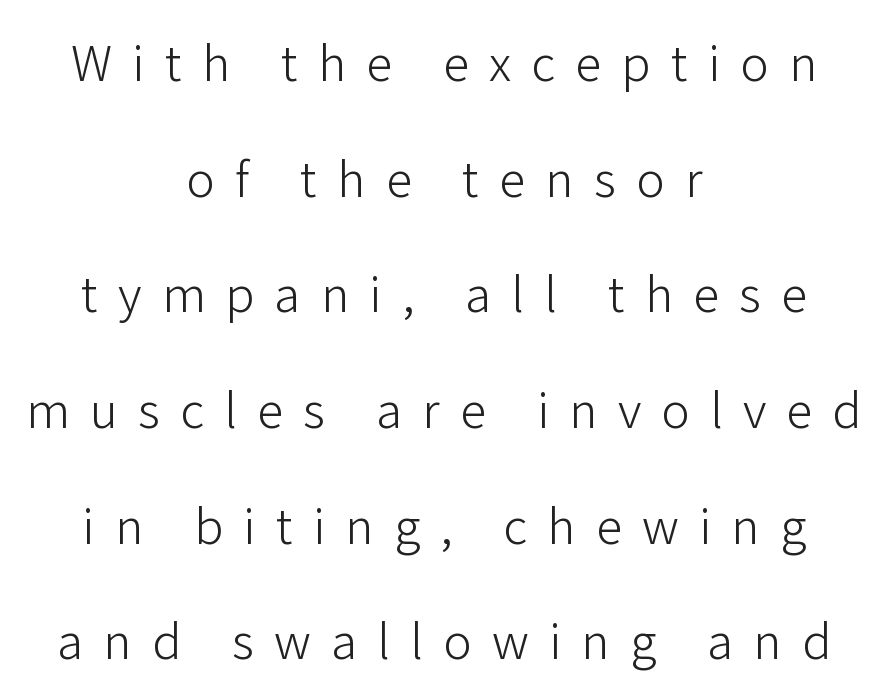
Q: Is the text bold? A: No.
Q: Is the text italic (slanted)? A: No, it is upright.
Q: Is the typeface a serif or a sans-serif typeface? A: Sans-serif.
Q: Is the text underlined? A: No.
Q: How is the paragraph aligned? A: Centered.
Q: Is the spacing between letters normal or unusually wide? A: Unusually wide.
Q: Is the spacing between lines tight, normal or loose? A: Loose.
Q: Width (condensed, normal, or wide)? A: Normal.
Q: Stroke contrast? A: Low.
Q: x-height? A: Medium.
Q: Monospaced? A: No.
